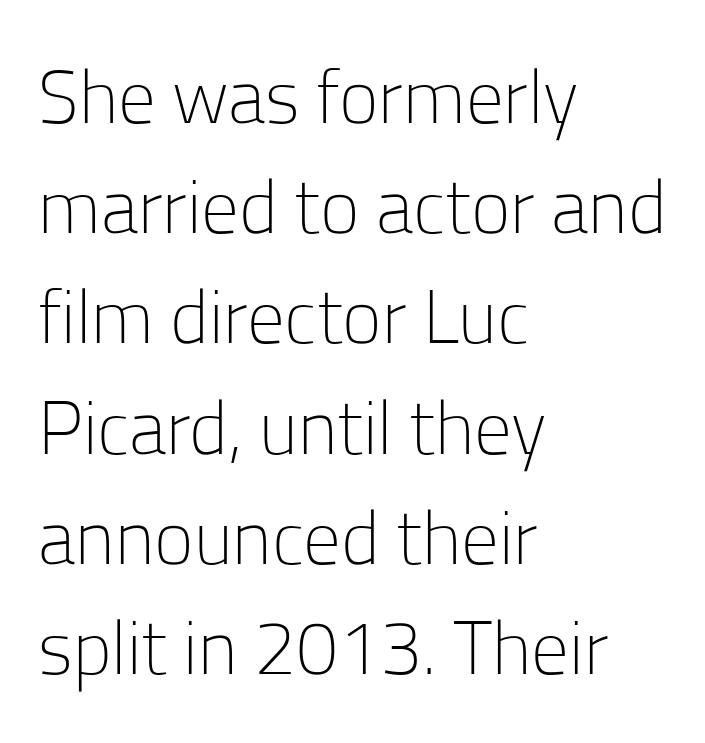
{"serif": "no", "italic": "no", "bold": "no", "weight": "light", "width": "normal", "stroke_contrast": "low", "x_height": "medium", "monospaced": "no", "underline": "no", "align": "left", "line_spacing": "normal", "line_spacing_ratio": 1.47, "letter_spacing": "normal", "letter_spacing_em": 0.0, "glyph_px": 75}
